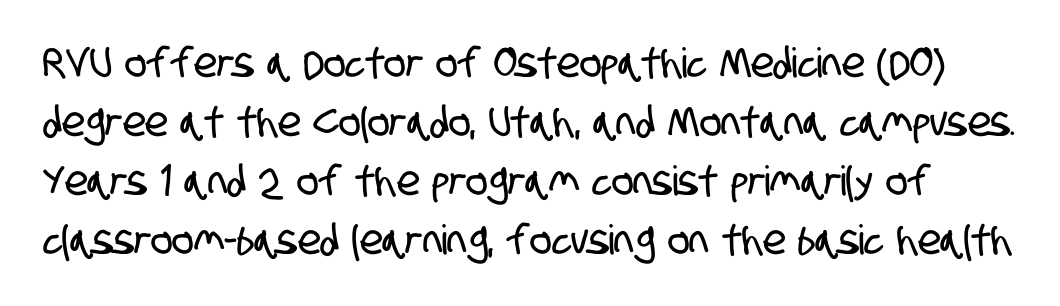
The image shows 41 px condensed sans-serif type; set normal line spacing (1.44x), normal letter spacing, not underlined; low stroke contrast and a large x-height.
